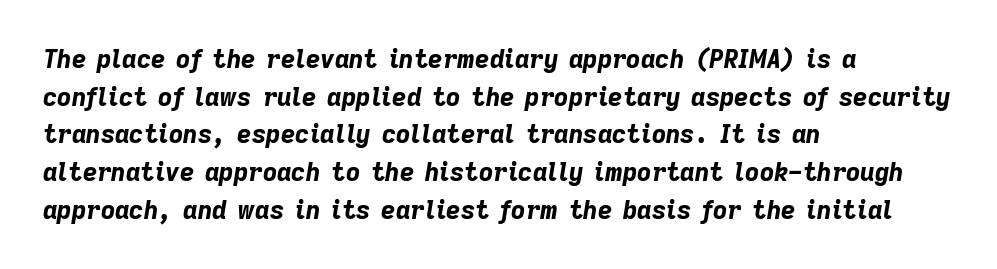
The image shows 25 px bold type, italic (leaning right); set left-aligned, normal line spacing (1.51x), normal letter spacing, not underlined.
